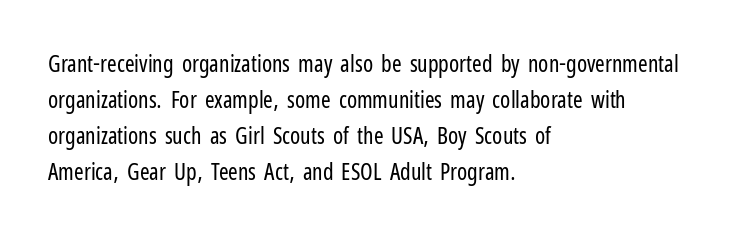
{"italic": "no", "bold": "no", "underline": "no", "align": "left", "line_spacing": "normal", "line_spacing_ratio": 1.57, "letter_spacing": "normal", "letter_spacing_em": 0.0, "glyph_px": 23}
